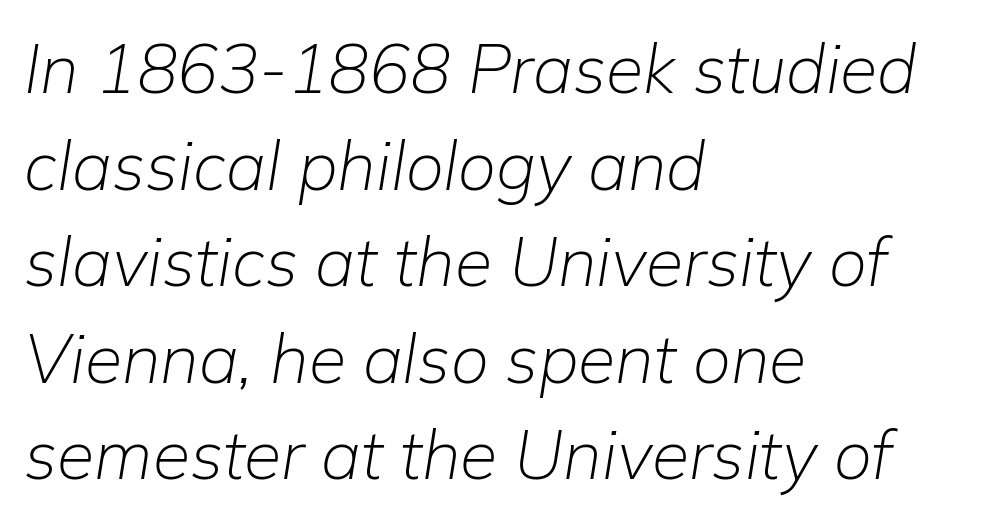
{"italic": "yes", "lean": "right", "slant_degrees": 9, "bold": "no", "weight": "light", "width": "normal", "stroke_contrast": "low", "x_height": "medium", "monospaced": "no", "underline": "no", "align": "left", "line_spacing": "normal", "line_spacing_ratio": 1.42, "letter_spacing": "normal", "letter_spacing_em": 0.0, "glyph_px": 68}
